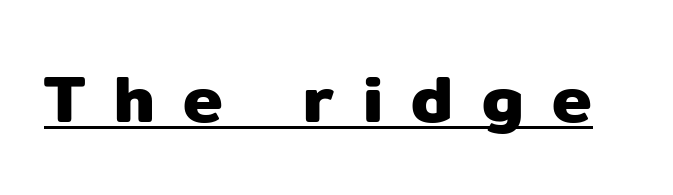
Are there feet on the stems? There aren't — it's a sans. Honestly, the underline is the first thing you notice here. You could only call the tracking loose — the letters float apart. This is the regular roman posture of the typeface.
